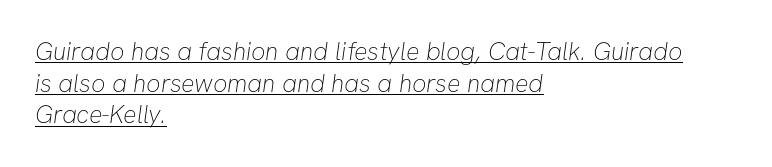
The lines are quadded left. Summary of vertical rhythm: regular, with standard interline spacing. Words appear dense and cohesive because spacing is normal. These characters rest on top of a visible drawn line.
